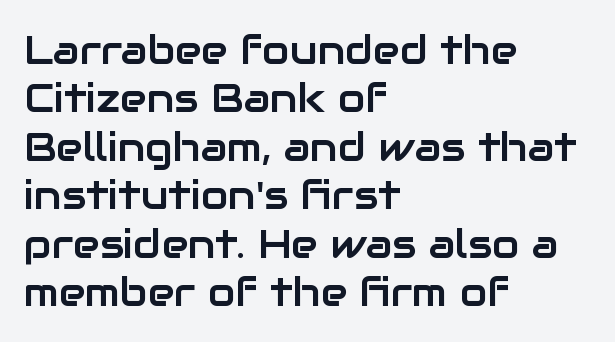
The image shows 40 px sans-serif type, upright; set left-aligned, line spacing 1.21x, normal letter spacing, not underlined; low stroke contrast and a medium x-height.
